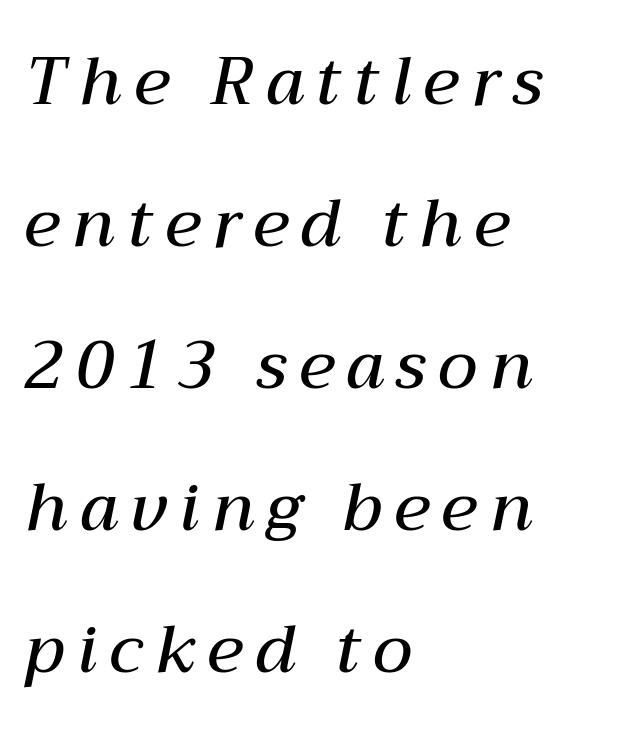
The image shows 66 px semibold type, italic (leaning right); set left-aligned, loose line spacing (2.15x), not underlined; medium stroke contrast and a medium x-height.
